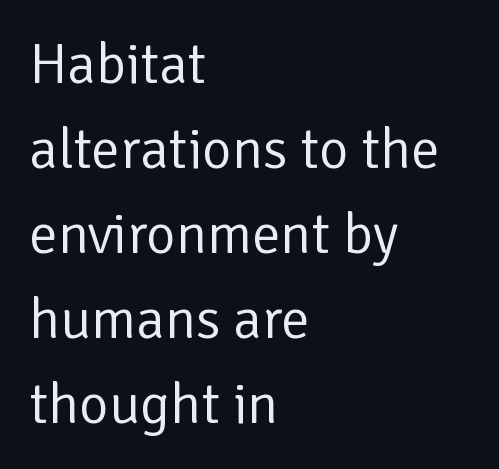
Q: Is the text bold? A: No.
Q: Is the text italic (slanted)? A: No, it is upright.
Q: Is the typeface a serif or a sans-serif typeface? A: Sans-serif.
Q: Is the text underlined? A: No.
Q: How is the paragraph aligned? A: Left-aligned.
Q: Is the spacing between letters normal or unusually wide? A: Normal.
Q: Is the spacing between lines tight, normal or loose? A: Normal.
Q: Width (condensed, normal, or wide)? A: Normal.
Q: Stroke contrast? A: Low.
Q: x-height? A: Medium.
Q: Monospaced? A: No.
